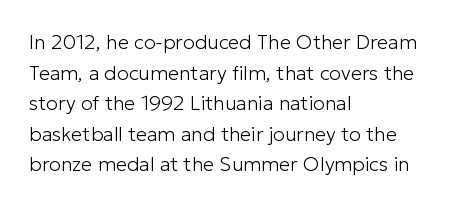
Q: Is the text bold? A: No.
Q: Is the text italic (slanted)? A: No, it is upright.
Q: Is the text underlined? A: No.
Q: How is the paragraph aligned? A: Left-aligned.
Q: Is the spacing between letters normal or unusually wide? A: Normal.
Q: Is the spacing between lines tight, normal or loose? A: Normal.
